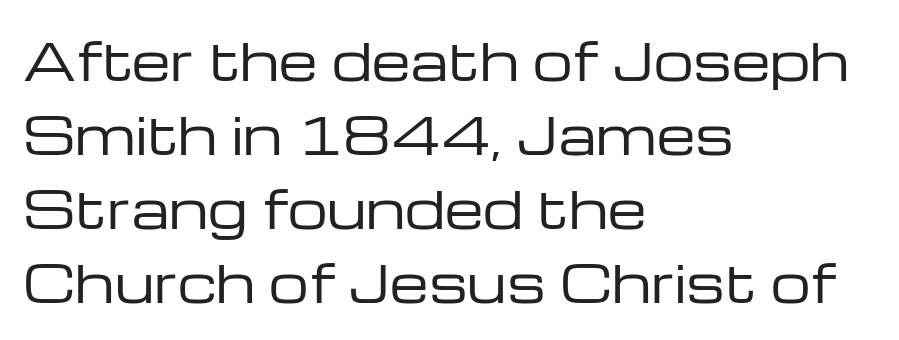
The image shows 50 px regular-weight, wide sans-serif type, upright; set left-aligned, normal line spacing (1.48x), normal letter spacing, not underlined; low stroke contrast and a medium x-height.
